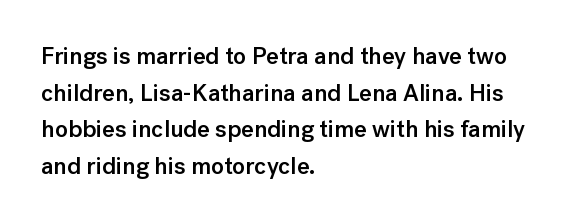
The image shows 24 px text type, upright; set left-aligned, normal line spacing (1.53x), normal letter spacing, not underlined.
